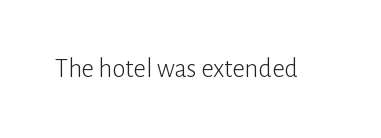
Has an underline been added? It has not. The type is set solid horizontally, with unmodified tracking. The characters are drawn with everyday or finer stroke widths. Every character sits straight up, as roman type does.
